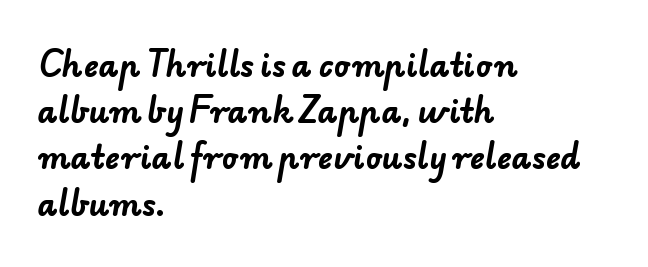
The image shows 31 px bold sans-serif type; set left-aligned, normal line spacing (1.49x), normal letter spacing, not underlined; low stroke contrast and a small x-height.
